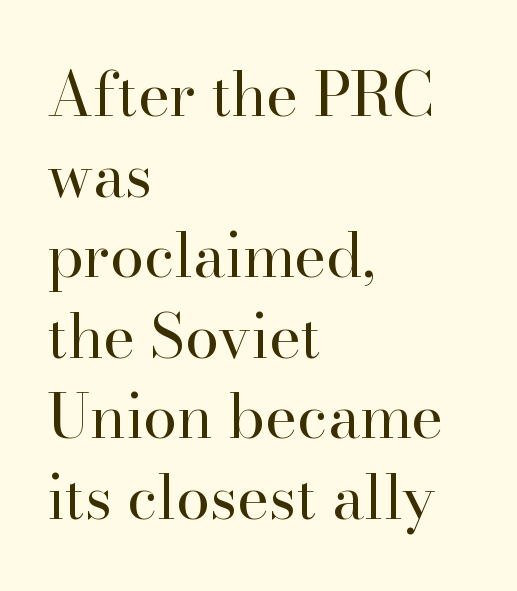
Quick note: not italic, upright. Are there feet on the stems? There are — it's a serif. Rows of type keep a routine distance in the vertical direction. The rag falls on the right side of this text block. Summary of weight: not heavy and not bold.
